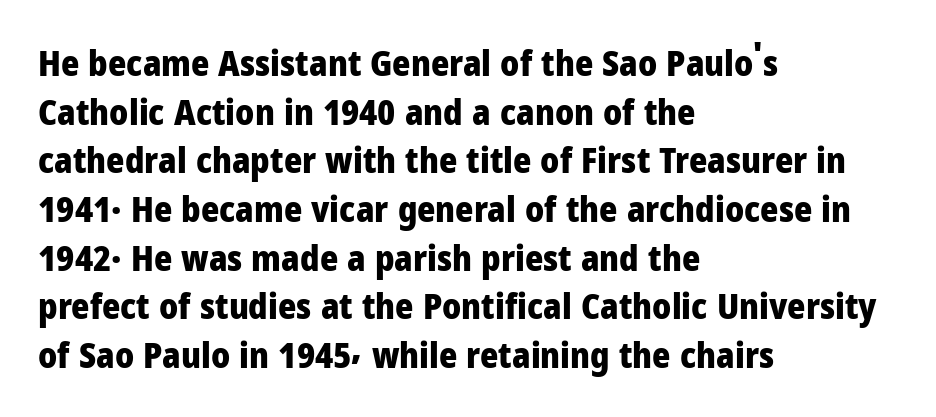
The image shows 35 px heavy sans-serif type, upright; set left-aligned, normal line spacing (1.39x), normal letter spacing, not underlined; low stroke contrast and a medium x-height.
